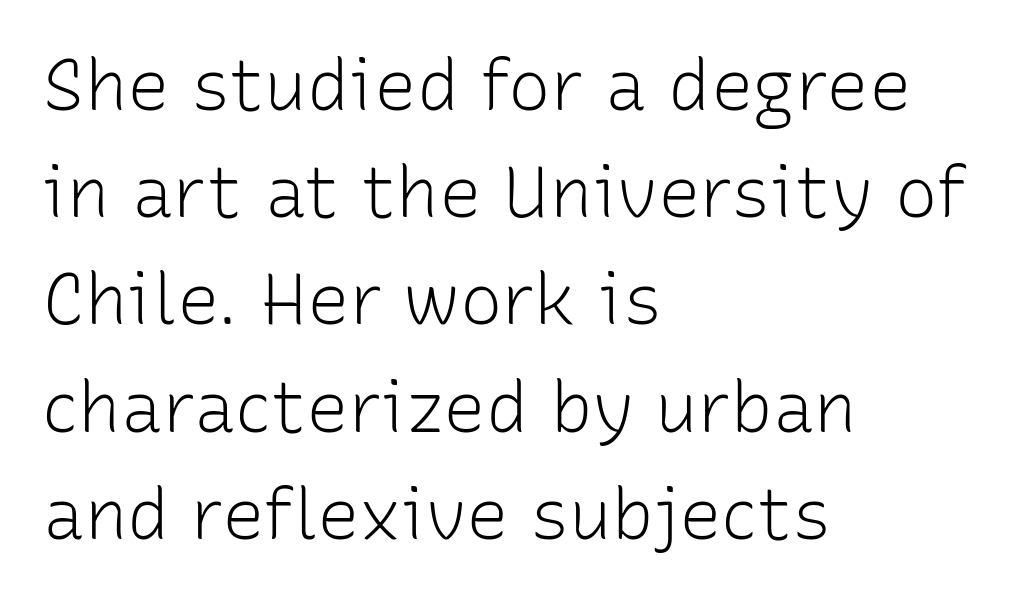
The image shows 71 px light sans-serif type, upright; set left-aligned, normal line spacing (1.51x), normal letter spacing, not underlined; low stroke contrast and a medium x-height.
